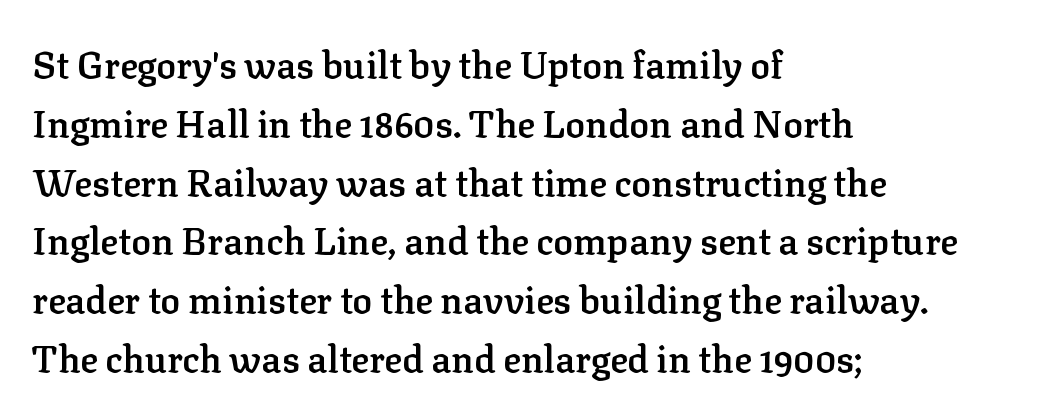
The image shows 37 px semibold serif type, upright; set left-aligned, normal line spacing (1.59x), normal letter spacing, not underlined; low stroke contrast and a medium x-height.
